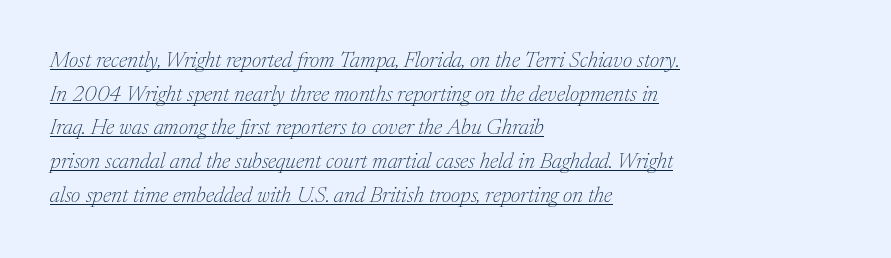
The image shows 22 px text type, italic (leaning right); set left-aligned, normal line spacing (1.53x), normal letter spacing, underlined.
